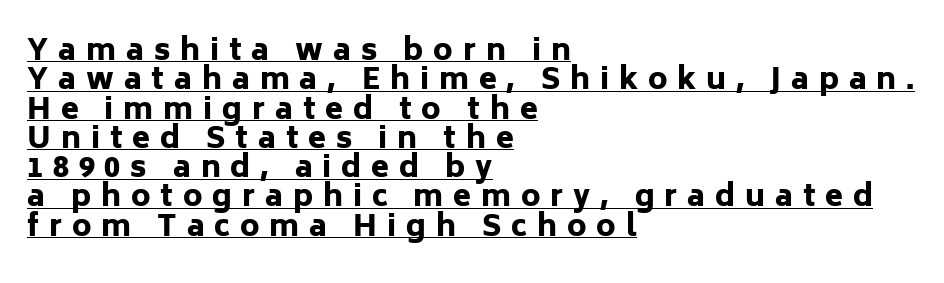
The lines are packed closely together with very little leading. What decoration does the sample have? An underline. Quick note: not italic, upright. This sample has the flowing, uneven cadence of proportional lettering.
